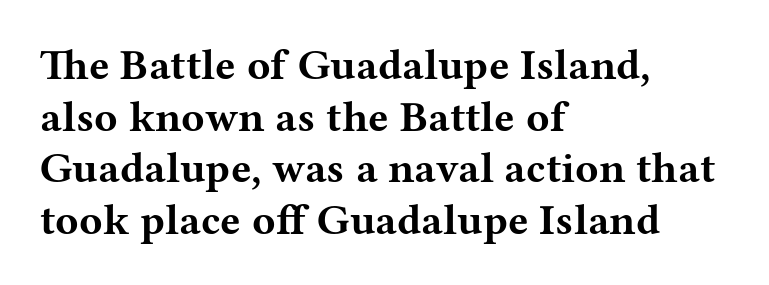
{"serif": "yes", "italic": "no", "bold": "yes", "weight": "bold", "width": "wide", "stroke_contrast": "medium", "x_height": "medium", "monospaced": "no", "underline": "no", "align": "left", "line_spacing_ratio": 1.2, "letter_spacing": "normal", "letter_spacing_em": 0.0, "glyph_px": 43}
